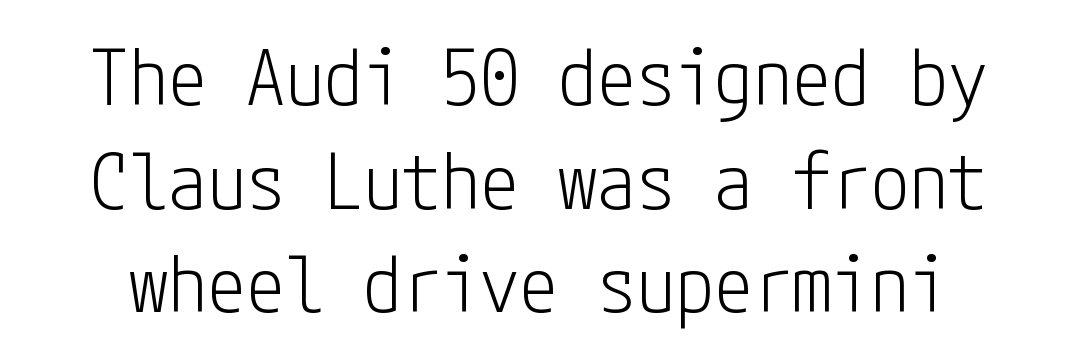
Q: Is the text bold? A: No.
Q: Is the text italic (slanted)? A: No, it is upright.
Q: Is the typeface a serif or a sans-serif typeface? A: Sans-serif.
Q: Is the text underlined? A: No.
Q: Is the spacing between letters normal or unusually wide? A: Normal.
Q: Is the spacing between lines tight, normal or loose? A: Normal.
Q: Width (condensed, normal, or wide)? A: Condensed.
Q: Stroke contrast? A: Low.
Q: x-height? A: Medium.
